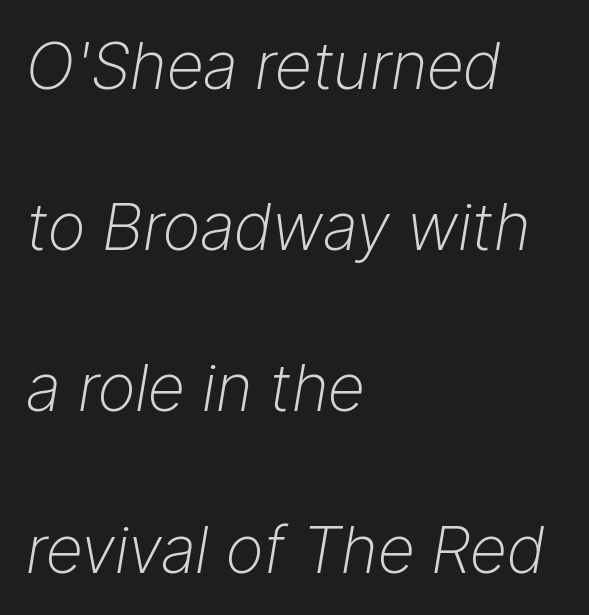
The image shows 65 px light type, italic (leaning right); set left-aligned, loose line spacing (2.48x), normal letter spacing, not underlined; low stroke contrast and a medium x-height.
